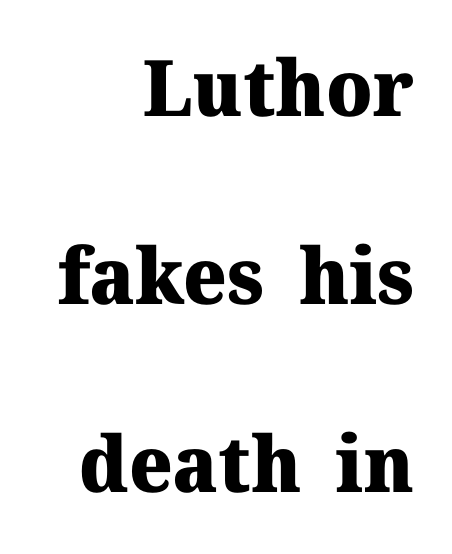
Q: Is the text bold? A: Yes.
Q: Is the text italic (slanted)? A: No, it is upright.
Q: Is the typeface a serif or a sans-serif typeface? A: Serif.
Q: Is the text underlined? A: No.
Q: How is the paragraph aligned? A: Right-aligned.
Q: Is the spacing between letters normal or unusually wide? A: Normal.
Q: Is the spacing between lines tight, normal or loose? A: Loose.
Q: Width (condensed, normal, or wide)? A: Normal.
Q: Stroke contrast? A: Medium.
Q: x-height? A: Medium.
Q: Monospaced? A: No.
